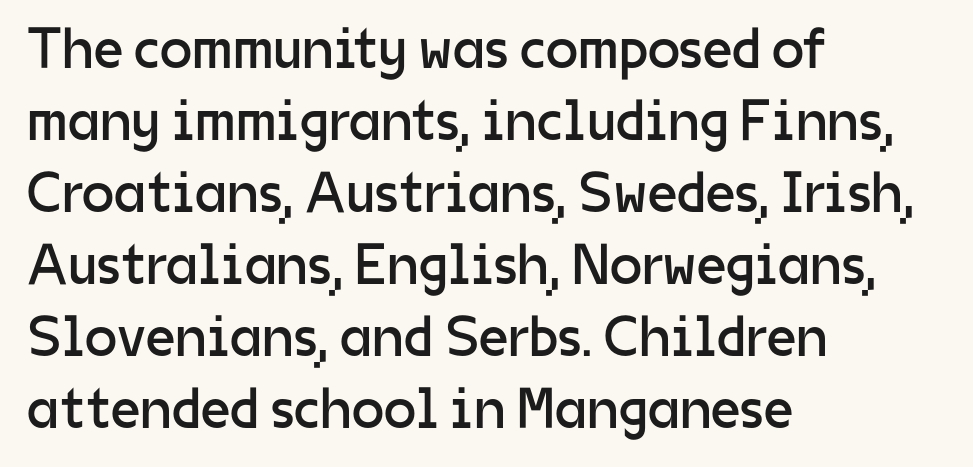
Note the varied advance widths — an 'i' is clearly narrower than an 'm'. Does extra space separate the letters? No, they use regular spacing. Line starts are locked; line ends wander. It's the straight-up-and-down kind of type.
